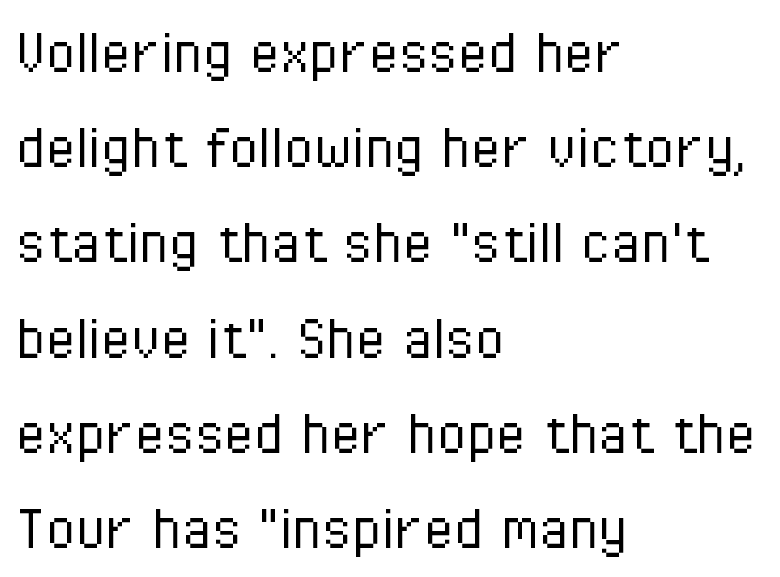
The paragraph has a hard left edge and a soft right edge. Character widths vary here, with narrow letters taking less room than wide ones. Each word holds together tightly as a unit, with standard inter-letter gaps. Line spacing here is normal. When letters stand straight like this, we call the style roman or upright. No word sits above an underline.
